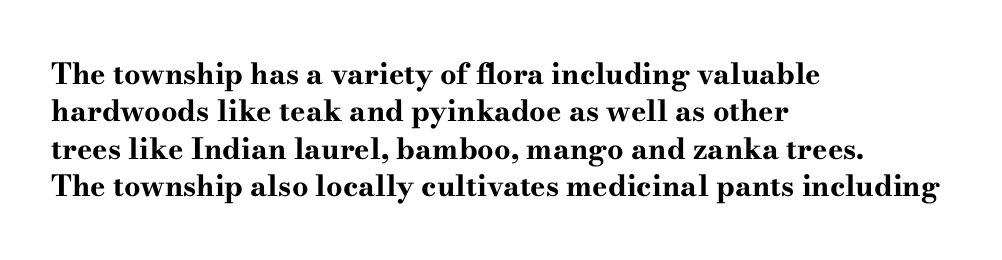
{"serif": "yes", "italic": "no", "bold": "yes", "weight": "bold", "width": "wide", "stroke_contrast": "high", "x_height": "small", "monospaced": "no", "underline": "no", "align": "left", "line_spacing": "normal", "line_spacing_ratio": 1.29, "letter_spacing": "normal", "letter_spacing_em": 0.0, "glyph_px": 29}
